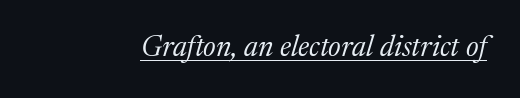
The image shows 29 px regular-weight serif type, italic (leaning right); set normal letter spacing, underlined; medium stroke contrast and a medium x-height.
